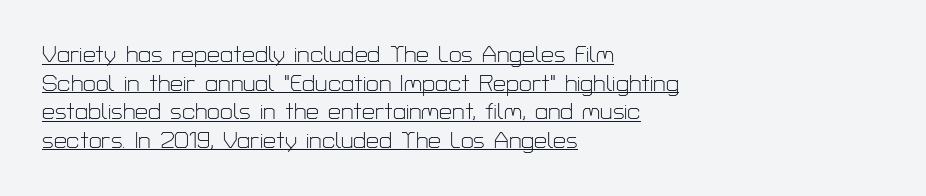
{"italic": "no", "bold": "no", "underline": "yes", "align": "left", "line_spacing_ratio": 1.24, "letter_spacing": "normal", "letter_spacing_em": 0.0, "glyph_px": 23}
